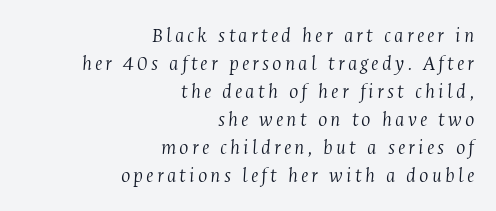
Rows of type keep a routine distance in the vertical direction. The paragraph shown leans on its right margin. Check the space under the baseline: it is left empty. Weight: in the light-to-regular range. The typography opts for an oblique posture over an upright one.
